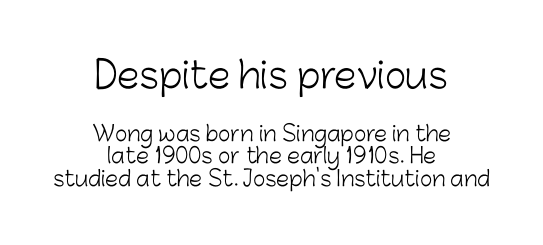
{"serif": "no", "italic": "no", "bold": "no", "weight": "light", "width": "normal", "stroke_contrast": "low", "x_height": "medium", "monospaced": "no", "underline": "no", "align": "center", "line_spacing": "tight", "line_spacing_ratio": 1.08, "letter_spacing": "normal", "letter_spacing_em": 0.0, "larger_block": "first", "size_ratio": 1.71, "glyph_px": 36}
